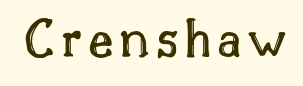
Here the designer chose a conventional face with non-uniform glyph widths. Notice how the stems are strictly vertical — no italics here. Descenders are the only things crossing below the line.
